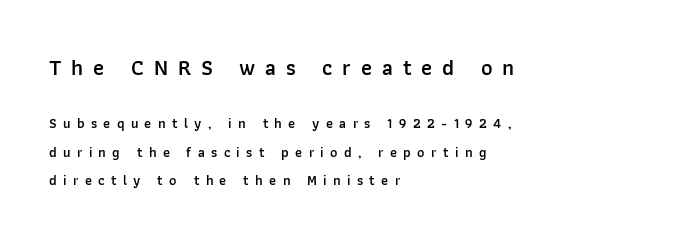
Its strokes are somewhat broadened, the hallmark of semibold type. The words here are not underlined. The type is letterspaced generously, with wide tracking. If you measured baseline to baseline, you'd find a long distance. The lines are quadded left.
